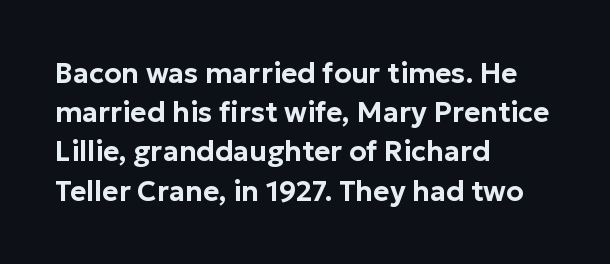
This block has exactly the height ordinary leading produces. Horizontally, the lines are justified to the leading edge only. Each letter keeps its own natural width here, so spacing adapts to shape. Observe the ordinary spacing: letters are neighbours, not strangers. Font category for this specimen: sans-serif.
